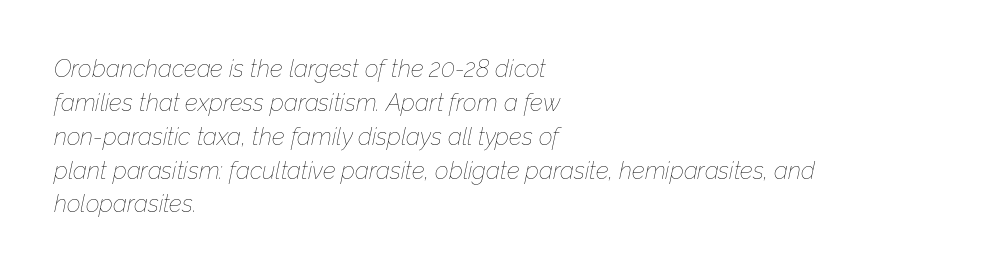
The image shows 24 px text type, italic (leaning right); set left-aligned, normal line spacing (1.41x), normal letter spacing, not underlined.
